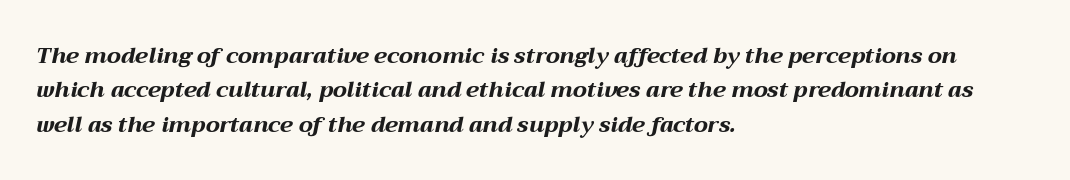
{"italic": "yes", "lean": "right", "slant_degrees": 12, "bold": "yes", "underline": "no", "align": "left", "line_spacing": "normal", "line_spacing_ratio": 1.56, "letter_spacing": "normal", "letter_spacing_em": 0.0, "glyph_px": 22}
